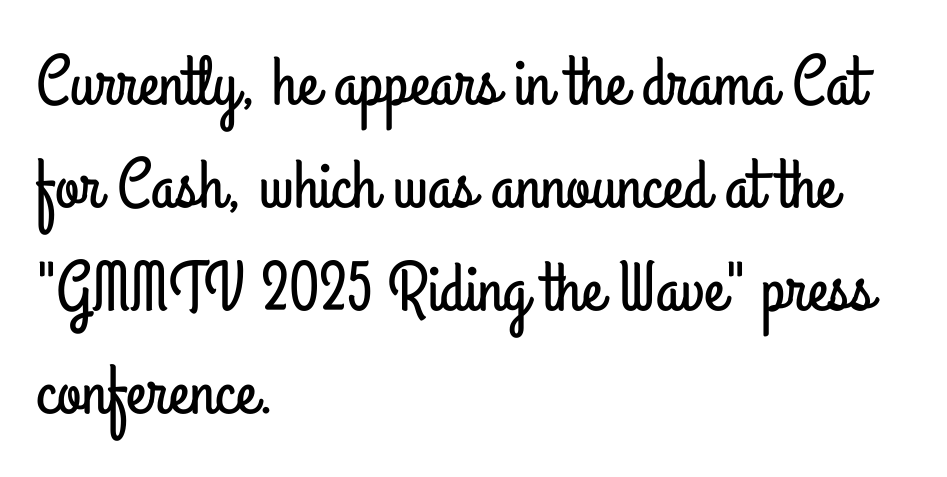
Q: Is the text italic (slanted)? A: No, it is upright.
Q: Is the typeface a serif or a sans-serif typeface? A: Sans-serif.
Q: Is the text underlined? A: No.
Q: How is the paragraph aligned? A: Left-aligned.
Q: Is the spacing between letters normal or unusually wide? A: Normal.
Q: Is the spacing between lines tight, normal or loose? A: Normal.
Q: Width (condensed, normal, or wide)? A: Condensed.
Q: Stroke contrast? A: Low.
Q: x-height? A: Small.
Q: Monospaced? A: No.
